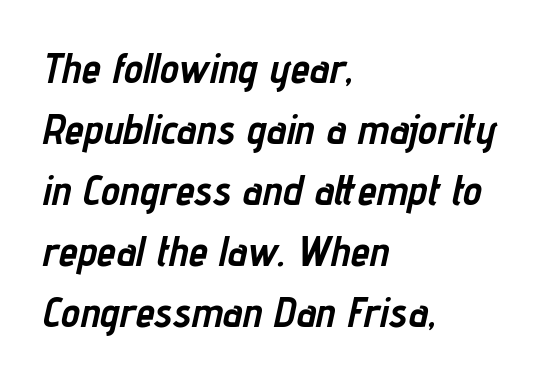
The image shows 43 px semibold, condensed type, italic (leaning right); set left-aligned, normal line spacing (1.42x), normal letter spacing, not underlined; low stroke contrast and a medium x-height.
